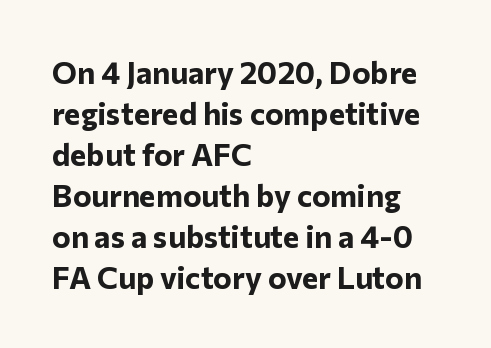
The type family on display is of the sans-serif kind. Plain, unruled lines of type. The rendering anchors every line to the left-hand side. The specimen reads as upright at a glance.
